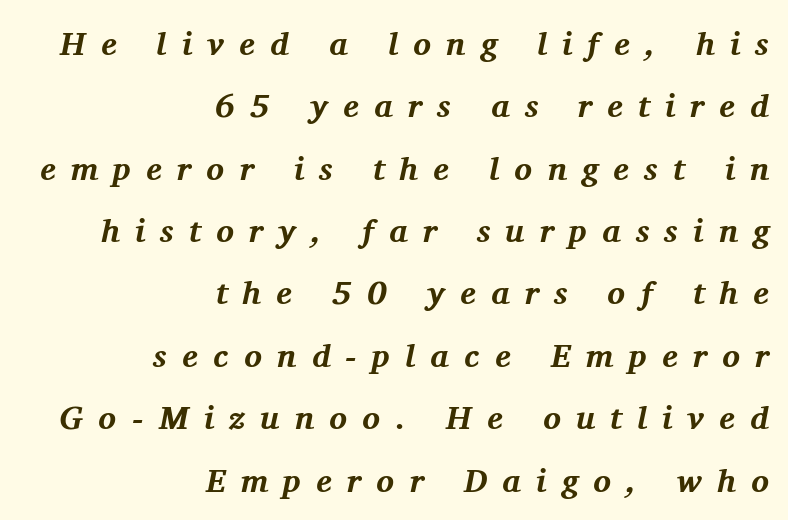
Spacing between characters has been opened up far beyond the box default. A clean baseline with only descenders dipping below it. Unlike a clean sans, this face finishes its strokes with serifs. You could not count columns in this text — the font is proportionally spaced. The rendering uses a bold face; every stroke is thick and dark.
